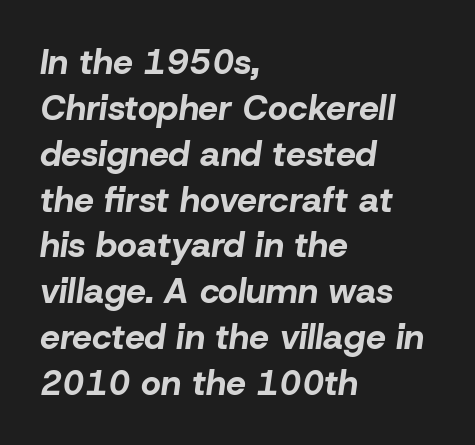
Q: Is the text bold? A: Yes.
Q: Is the text italic (slanted)? A: Yes, it leans right by about 8 degrees.
Q: Is the text underlined? A: No.
Q: How is the paragraph aligned? A: Left-aligned.
Q: Is the spacing between letters normal or unusually wide? A: Normal.
Q: Is the spacing between lines tight, normal or loose? A: Normal.
Q: Width (condensed, normal, or wide)? A: Normal.
Q: Stroke contrast? A: Low.
Q: x-height? A: Medium.
Q: Monospaced? A: No.
